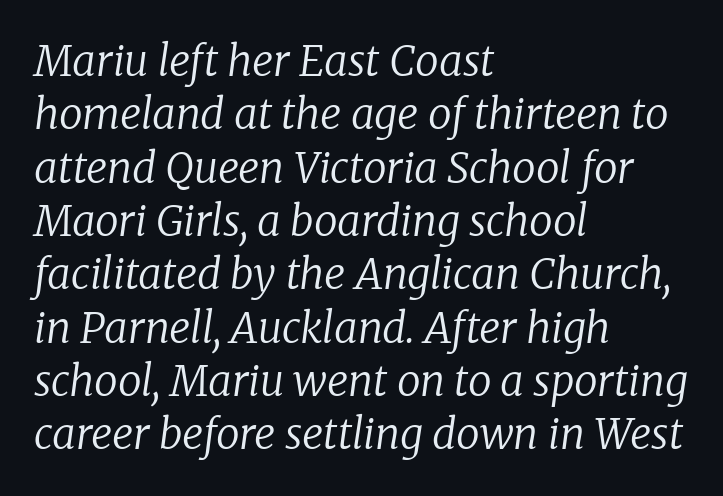
The image shows 42 px regular-weight serif type, italic (leaning right); set left-aligned, normal line spacing (1.27x), normal letter spacing, not underlined; low stroke contrast and a medium x-height.
